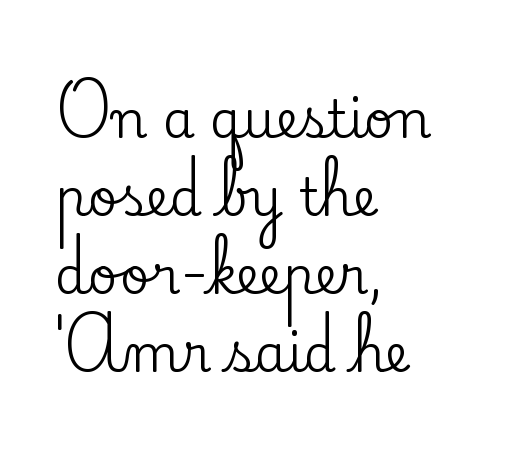
This block has exactly the height ordinary leading produces. The face used here is proportionally spaced, like ordinary book or web type. The type is set solid horizontally, with unmodified tracking. No word sits above an underline. It's the straight-up-and-down kind of type. Teacher's note: observe the even left margin — that is flush-left alignment.
